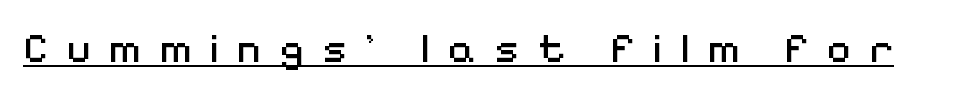
Loose tracking; the words dissolve into strings of separated letters. Font category for this specimen: sans-serif. Heaviness? Minimal to ordinary, like unemphasized prose. Each letter keeps its own natural width here, so spacing adapts to shape. Designer's note — italics off, roman on.
